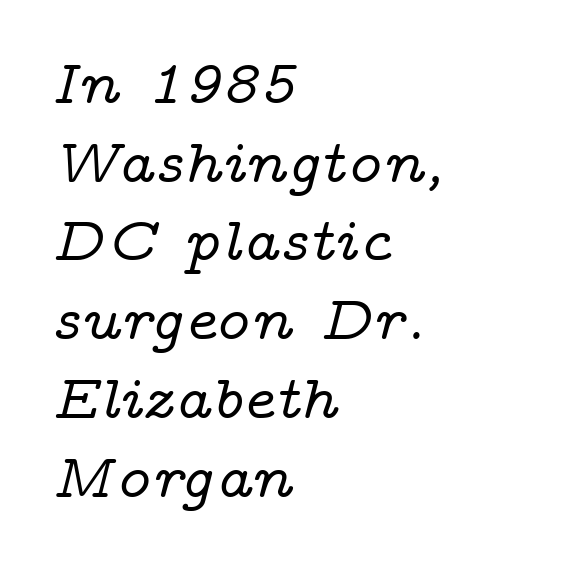
Observe the lean: these are italic letterforms. Here the designer chose a conventional face with non-uniform glyph widths. The specimen omits any rule beneath the text block's lines. The letters carry serifs — small finishing strokes at the ends of their stems. Each line starts at the same left margin while the right side varies. Quick note: interline space is typical.
